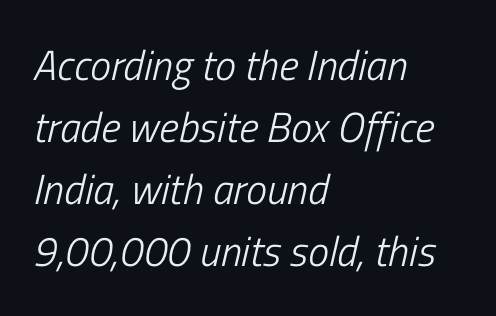
If you drew a line through each stem, it would be angled. Proportional: the letters do not fall into vertical columns. The strokes are not fattened; the text isn't bold. Quick note: interline space is typical. Does extra space separate the letters? No, they use regular spacing.
